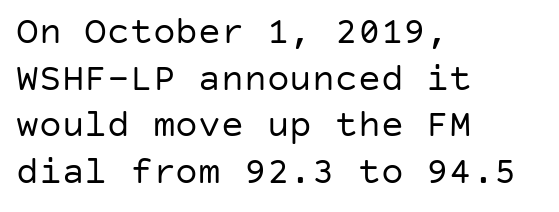
The image shows 38 px regular-weight sans-serif type, upright; set left-aligned, line spacing 1.23x, normal letter spacing, not underlined; low stroke contrast and a large x-height.
